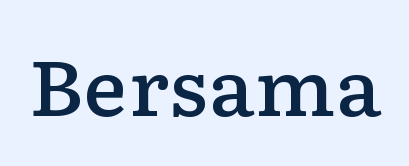
Think of a printed novel: that variable character pitch is what you see here. Nope, not italic — everything's standing straight. A bit beefed up — I'd call it semibold rather than bold. Are there feet on the stems? There are — it's a serif. Glance below the letters and you will spot only blank space.
